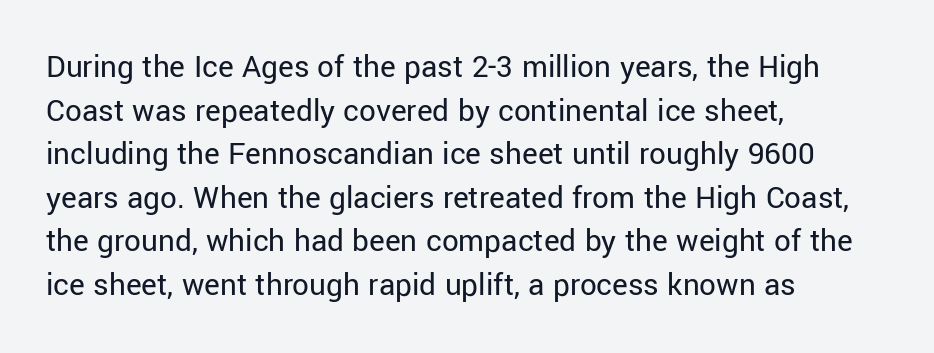
{"serif": "no", "italic": "no", "bold": "no", "weight": "regular", "width": "normal", "stroke_contrast": "low", "x_height": "medium", "monospaced": "no", "underline": "no", "align": "left", "line_spacing": "normal", "line_spacing_ratio": 1.32, "letter_spacing": "normal", "letter_spacing_em": 0.0, "glyph_px": 33}
